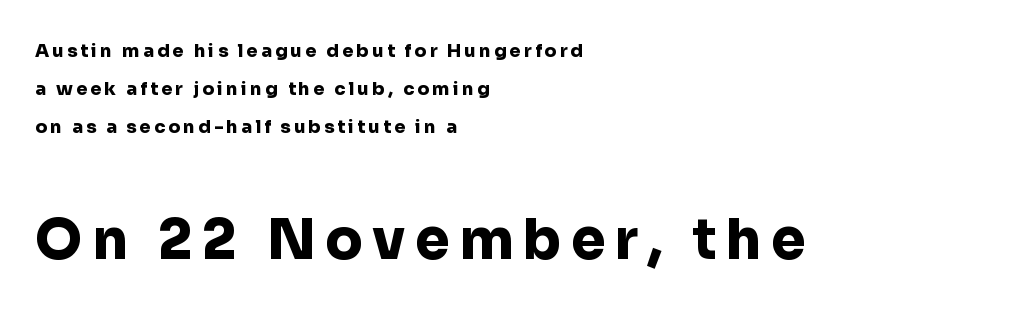
The words here are not underlined. Heft: maximum for text — a bold. Nope, not italic — everything's standing straight. Top chunk: small. Bottom chunk: large.
